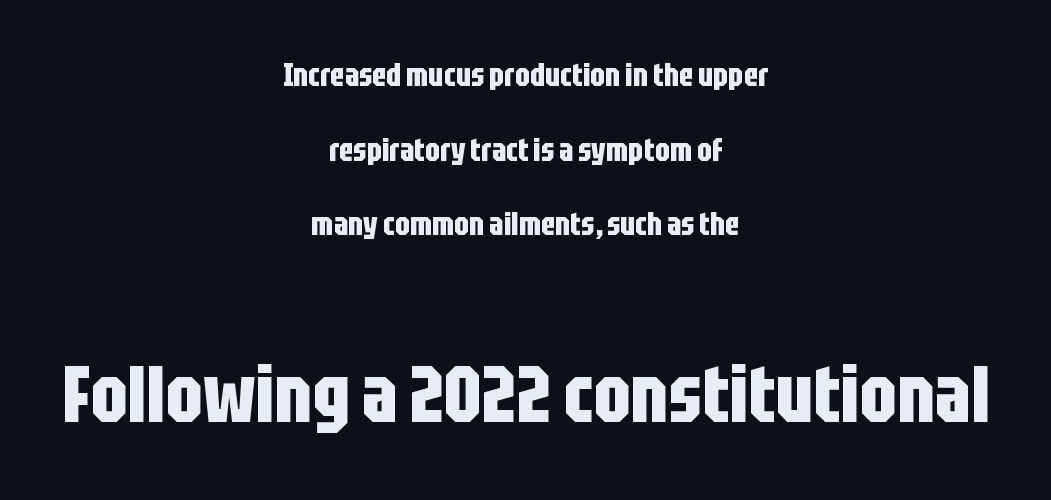
Is there much room between lines? Yes — plenty of vertical air separates them. Any mark beneath the type? The region is blank. In terms of weight, the rendering is a true, heavy bold. Observe the ordinary spacing: letters are neighbours, not strangers.
